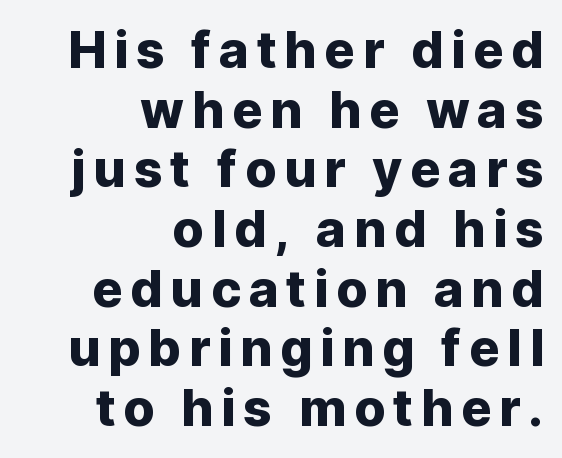
The image shows 51 px sans-serif type, upright; set right-aligned, line spacing 1.17x, not underlined; low stroke contrast and a medium x-height.
